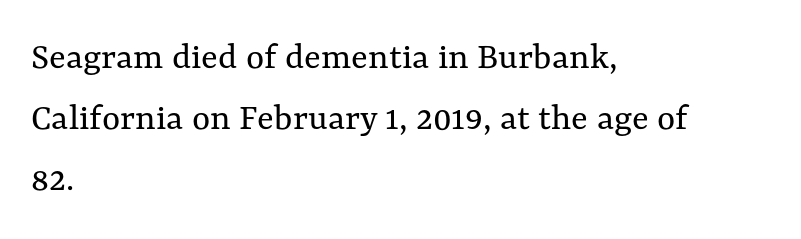
Q: Is the text bold? A: No.
Q: Is the text italic (slanted)? A: No, it is upright.
Q: Is the text underlined? A: No.
Q: How is the paragraph aligned? A: Left-aligned.
Q: Is the spacing between letters normal or unusually wide? A: Normal.
Q: Is the spacing between lines tight, normal or loose? A: Normal.
Q: Width (condensed, normal, or wide)? A: Normal.
Q: Stroke contrast? A: Medium.
Q: x-height? A: Medium.
Q: Monospaced? A: No.
